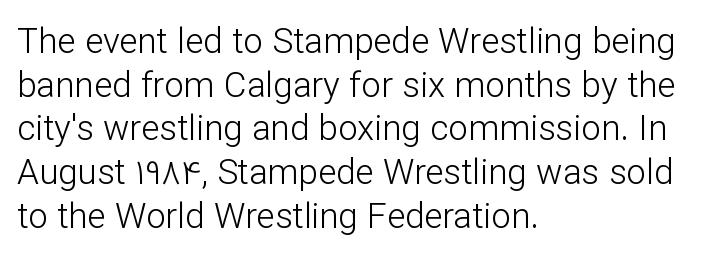
The typeface has the unassuming heft of standard copy or less. Caption: standard tracking, unaltered. A typesetter would label this face a sans. The letters stand upright; this is a roman face.
